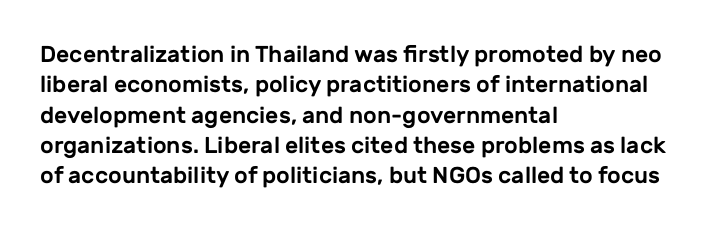
The image shows 23 px text type, upright; set left-aligned, normal line spacing (1.32x), normal letter spacing, not underlined.
